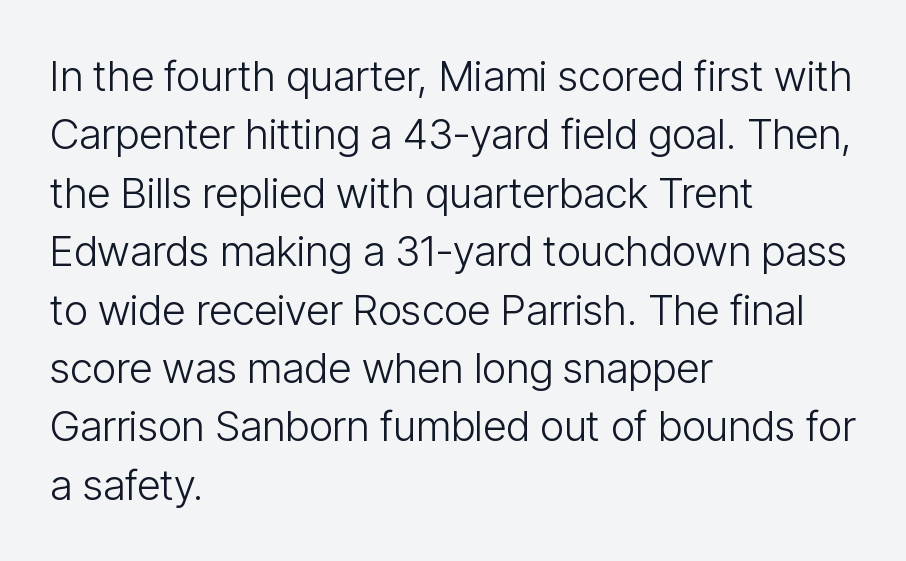
{"serif": "no", "italic": "no", "bold": "no", "weight": "light", "width": "condensed", "stroke_contrast": "low", "x_height": "medium", "monospaced": "no", "underline": "no", "align": "left", "line_spacing": "normal", "line_spacing_ratio": 1.39, "letter_spacing": "normal", "letter_spacing_em": 0.0, "glyph_px": 42}
